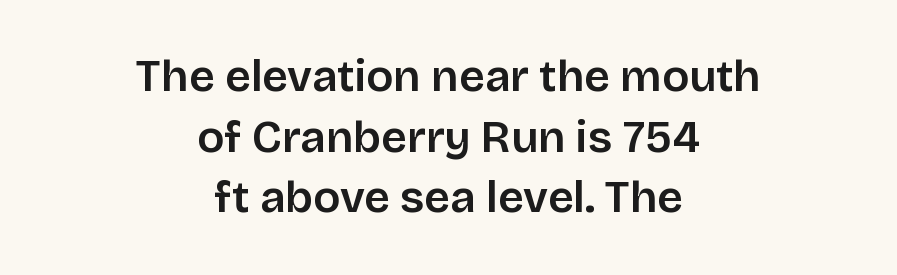
The rendering shows plain stroke endings on the letterforms — a sans-serif design. Just letters on the line, the space beneath them empty. Characters remain perfectly vertical along every line. The rendering uses natural spacing where letterforms have individual widths.
